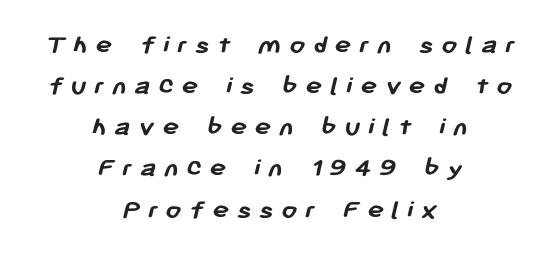
Q: Is the text bold? A: Yes.
Q: Is the typeface a serif or a sans-serif typeface? A: Sans-serif.
Q: Is the text underlined? A: No.
Q: How is the paragraph aligned? A: Centered.
Q: Is the spacing between letters normal or unusually wide? A: Unusually wide.
Q: Is the spacing between lines tight, normal or loose? A: Normal.
Q: Width (condensed, normal, or wide)? A: Normal.
Q: Stroke contrast? A: Low.
Q: x-height? A: Medium.
Q: Monospaced? A: No.
